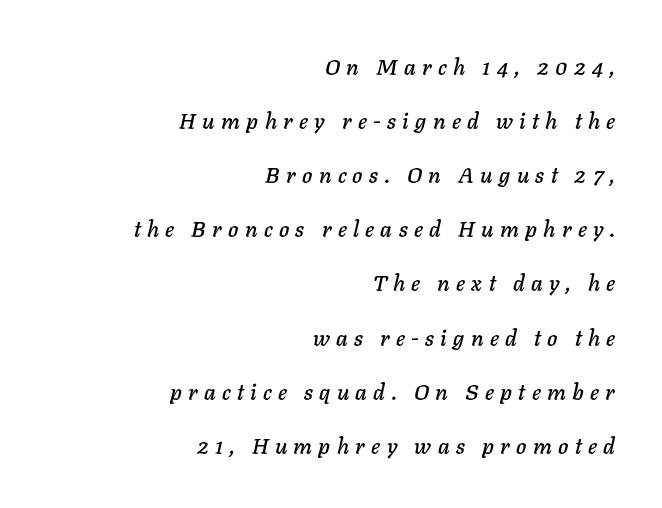
The image shows 22 px text type, italic (leaning right); set right-aligned, loose line spacing (2.46x), unusually wide letter spacing (+0.29 em), not underlined.
